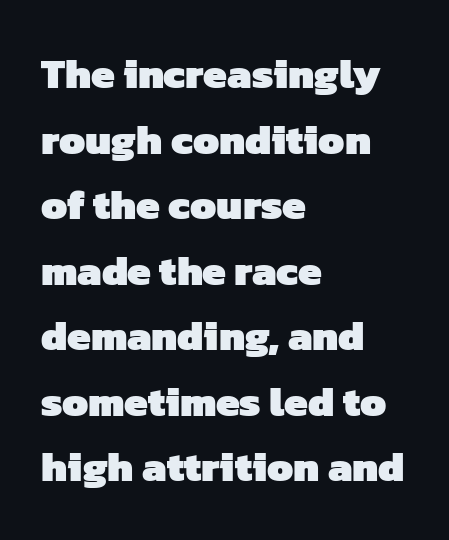
The image shows 42 px heavy sans-serif type; set left-aligned, normal line spacing (1.56x), normal letter spacing, not underlined; low stroke contrast and a medium x-height.
